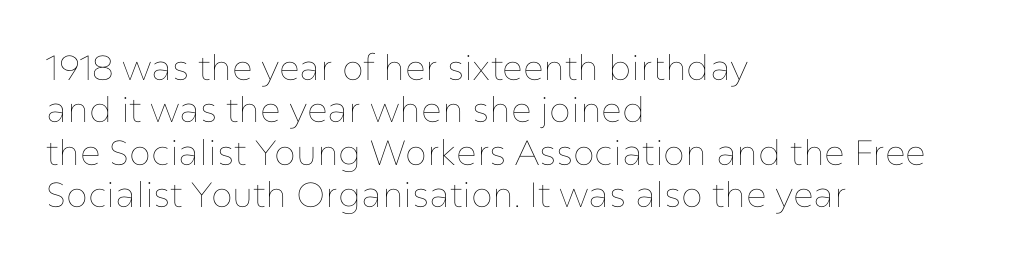
These lines are rendered in a variable-pitch font. Bold? No — there's no thickening of the strokes. If you drew a line through each stem, it would be perfectly vertical. Teacher's note: observe the even left margin — that is flush-left alignment. The string is rendered with underlining switched off.
